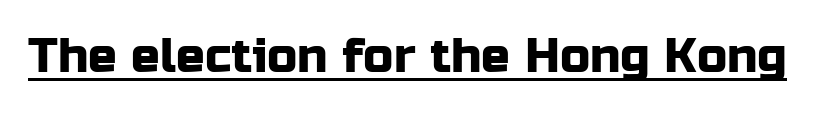
{"serif": "no", "italic": "no", "width": "normal", "stroke_contrast": "low", "x_height": "medium", "monospaced": "no", "underline": "yes", "letter_spacing": "normal", "letter_spacing_em": 0.0, "glyph_px": 48}
